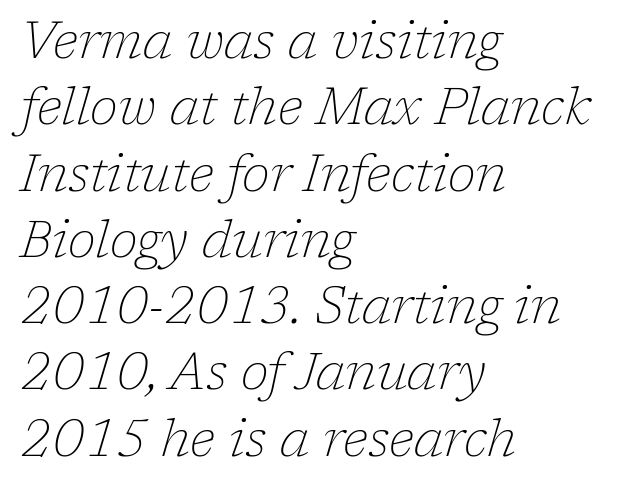
Q: Is the text bold? A: No.
Q: Is the text italic (slanted)? A: Yes, it leans right by about 17 degrees.
Q: Is the typeface a serif or a sans-serif typeface? A: Serif.
Q: Is the text underlined? A: No.
Q: How is the paragraph aligned? A: Left-aligned.
Q: Is the spacing between letters normal or unusually wide? A: Normal.
Q: Is the spacing between lines tight, normal or loose? A: Normal.
Q: Width (condensed, normal, or wide)? A: Normal.
Q: Stroke contrast? A: Low.
Q: x-height? A: Medium.
Q: Monospaced? A: No.
